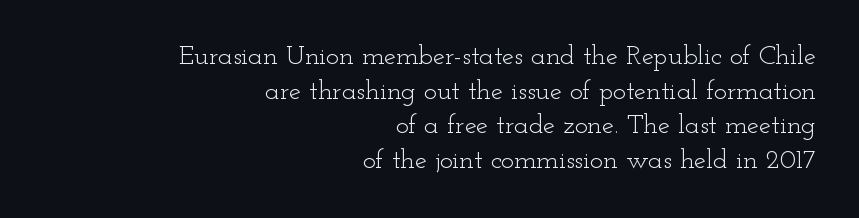
Q: Is the text bold? A: No.
Q: Is the text italic (slanted)? A: No, it is upright.
Q: Is the text underlined? A: No.
Q: How is the paragraph aligned? A: Right-aligned.
Q: Is the spacing between letters normal or unusually wide? A: Normal.
Q: Is the spacing between lines tight, normal or loose? A: Normal.
